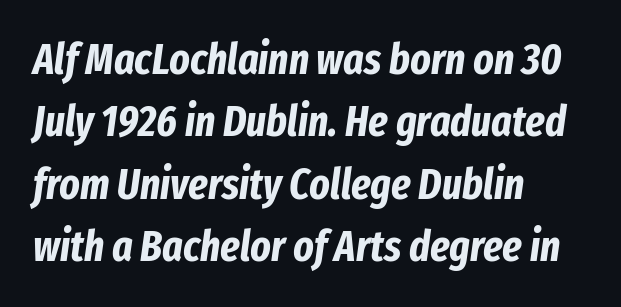
Rows of type keep a routine distance in the vertical direction. Decoration check: the copy has no underline. This sample has the flowing, uneven cadence of proportional lettering. Heavy-handed strokes throughout: this text is bold.
